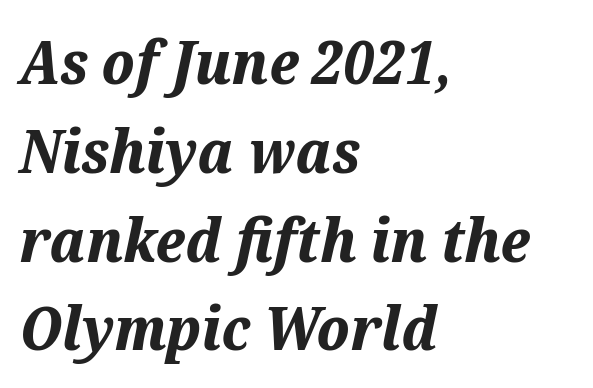
{"italic": "yes", "lean": "right", "slant_degrees": 12, "bold": "yes", "weight": "bold", "width": "normal", "stroke_contrast": "medium", "x_height": "medium", "monospaced": "no", "underline": "no", "align": "left", "line_spacing": "normal", "line_spacing_ratio": 1.48, "letter_spacing": "normal", "letter_spacing_em": 0.0, "glyph_px": 60}
